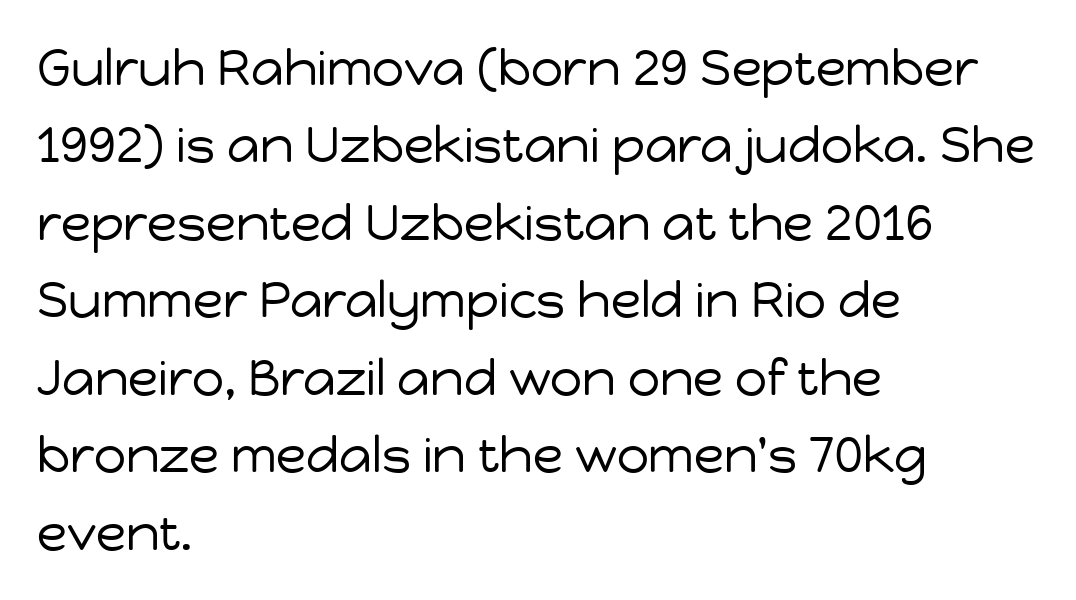
Q: Is the text bold? A: No.
Q: Is the text italic (slanted)? A: No, it is upright.
Q: Is the typeface a serif or a sans-serif typeface? A: Sans-serif.
Q: Is the text underlined? A: No.
Q: How is the paragraph aligned? A: Left-aligned.
Q: Is the spacing between letters normal or unusually wide? A: Normal.
Q: Is the spacing between lines tight, normal or loose? A: Normal.
Q: Width (condensed, normal, or wide)? A: Normal.
Q: Stroke contrast? A: Low.
Q: x-height? A: Medium.
Q: Monospaced? A: No.
